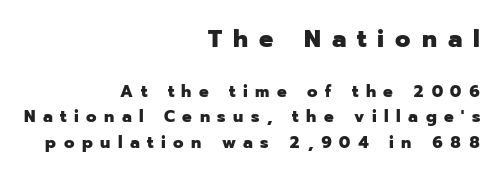
{"italic": "no", "bold": "yes", "underline": "no", "align": "right", "line_spacing": "normal", "line_spacing_ratio": 1.51, "letter_spacing": "wide", "letter_spacing_em": 0.44, "larger_block": "first", "size_ratio": 1.47, "glyph_px": 25}
